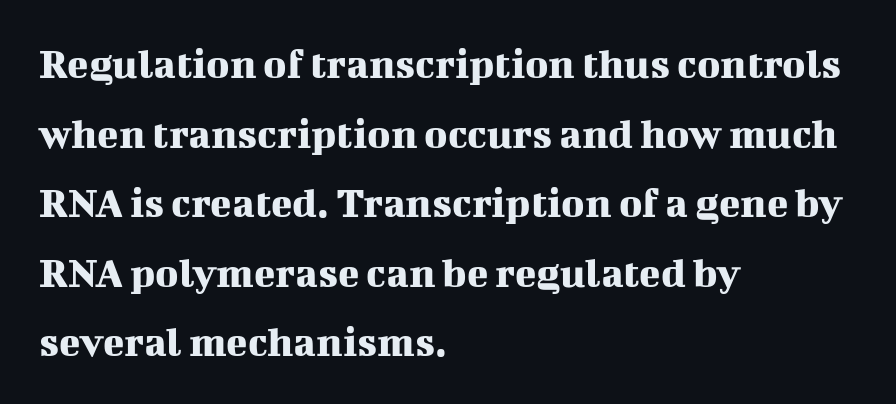
The image shows 44 px serif type, upright; set left-aligned, normal line spacing (1.58x), normal letter spacing, not underlined; medium stroke contrast and a medium x-height.
